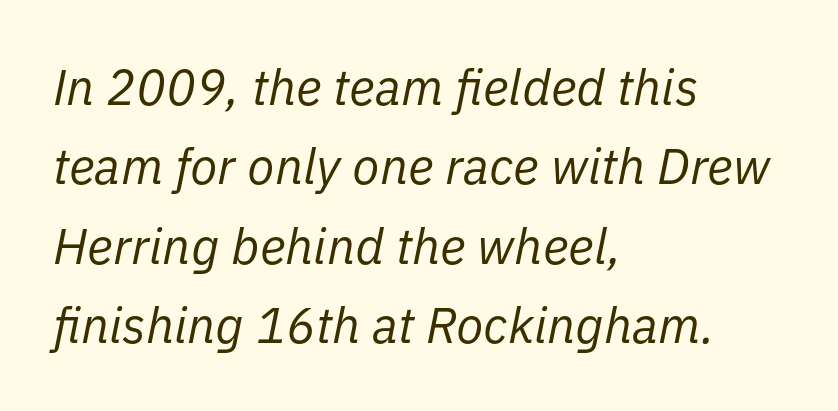
Clear beneath every line of the passage. Caption: standard tracking, unaltered. No chunkiness to these letters — they're not bold. In terms of posture, this sample is oblique. These lines are rendered in a variable-pitch font.
